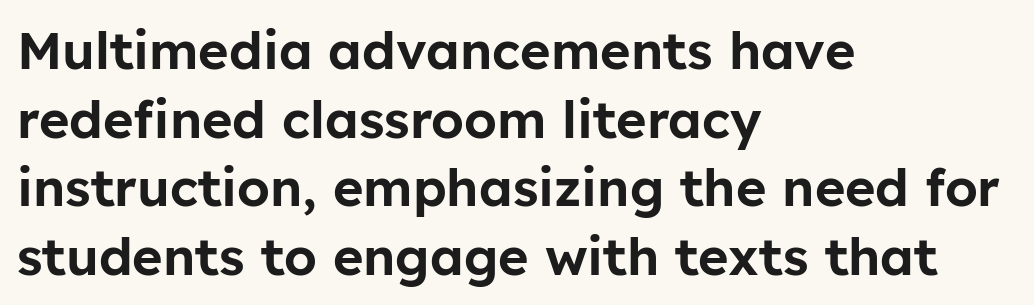
The image shows 52 px sans-serif type, upright; set left-aligned, normal line spacing (1.32x), normal letter spacing, not underlined; low stroke contrast and a medium x-height.
